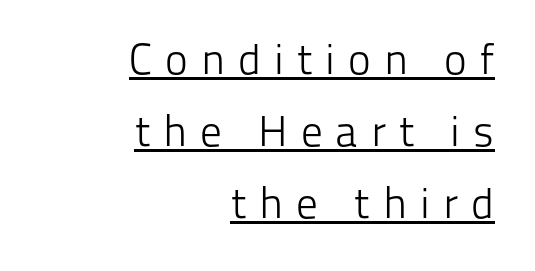
{"serif": "no", "italic": "no", "bold": "no", "weight": "light", "width": "normal", "stroke_contrast": "low", "x_height": "medium", "monospaced": "no", "underline": "yes", "align": "right", "line_spacing": "normal", "line_spacing_ratio": 1.68, "letter_spacing": "wide", "letter_spacing_em": 0.3, "glyph_px": 43}
